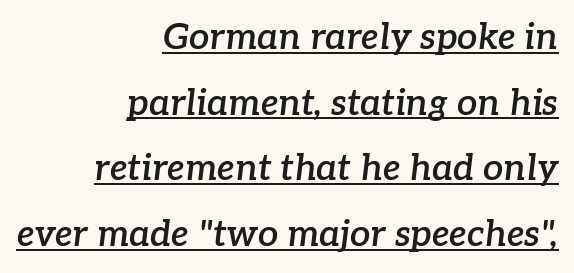
{"serif": "yes", "italic": "yes", "lean": "right", "slant_degrees": 7, "bold": "semi", "weight": "semibold", "width": "normal", "stroke_contrast": "low", "x_height": "medium", "monospaced": "no", "underline": "yes", "align": "right", "line_spacing_ratio": 1.82, "letter_spacing": "normal", "letter_spacing_em": 0.0, "glyph_px": 36}
